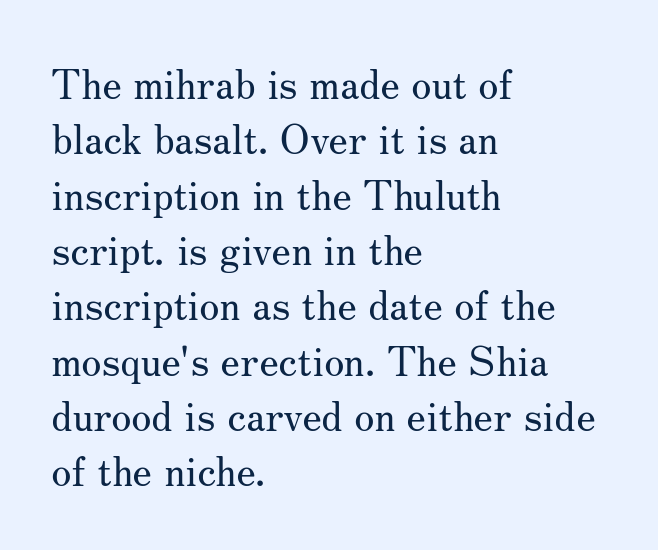
Q: Is the text bold? A: No.
Q: Is the text italic (slanted)? A: No, it is upright.
Q: Is the typeface a serif or a sans-serif typeface? A: Serif.
Q: Is the text underlined? A: No.
Q: How is the paragraph aligned? A: Left-aligned.
Q: Is the spacing between letters normal or unusually wide? A: Normal.
Q: Is the spacing between lines tight, normal or loose? A: Normal.
Q: Width (condensed, normal, or wide)? A: Normal.
Q: Stroke contrast? A: Medium.
Q: x-height? A: Small.
Q: Monospaced? A: No.
